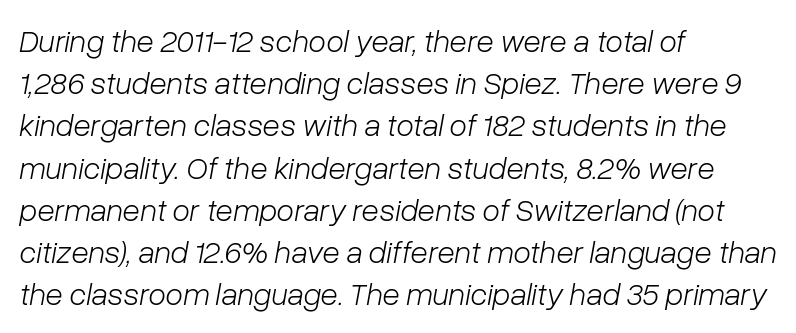
The rendering applies a slant to the glyphs. Nothing unusual about the tracking: characters are spaced as the font intends. This sample keeps an unexceptional amount of space between lines. Descenders hang freely into open space. Summary of weight: not heavy and not bold. This rendering uses left alignment, leaving the right contour irregular.
